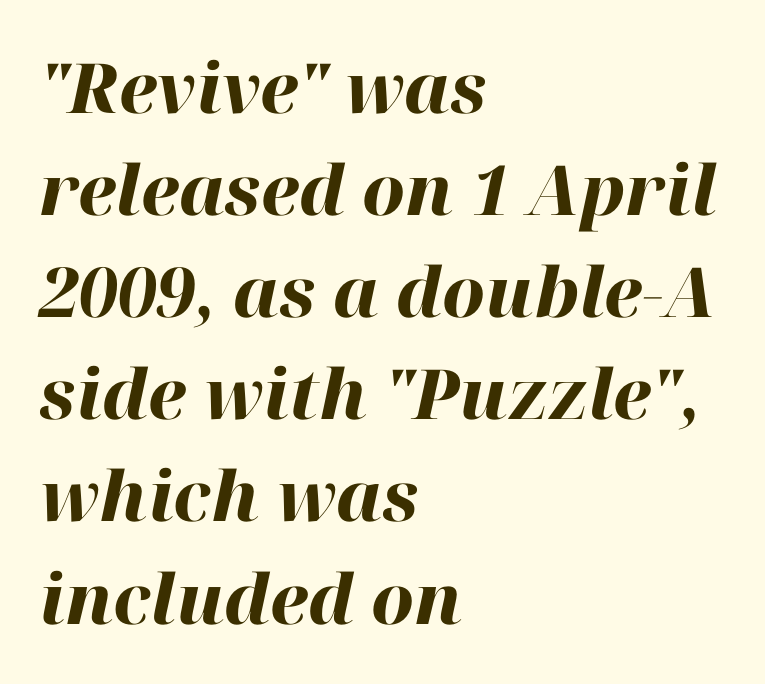
{"italic": "yes", "lean": "right", "slant_degrees": 12, "bold": "yes", "weight": "heavy", "width": "normal", "stroke_contrast": "high", "x_height": "medium", "monospaced": "no", "underline": "no", "align": "left", "line_spacing": "normal", "line_spacing_ratio": 1.48, "letter_spacing": "normal", "letter_spacing_em": 0.0, "glyph_px": 69}
